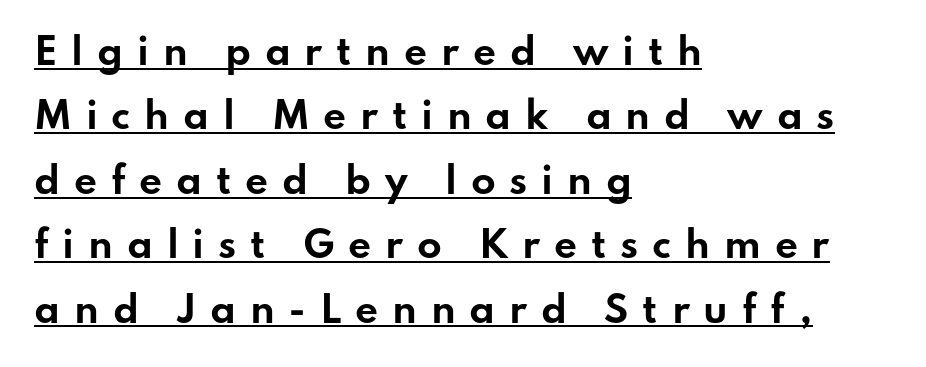
Q: Is the text bold? A: Yes.
Q: Is the text italic (slanted)? A: No, it is upright.
Q: Is the typeface a serif or a sans-serif typeface? A: Sans-serif.
Q: Is the text underlined? A: Yes.
Q: How is the paragraph aligned? A: Left-aligned.
Q: Is the spacing between letters normal or unusually wide? A: Unusually wide.
Q: Width (condensed, normal, or wide)? A: Wide.
Q: Stroke contrast? A: Low.
Q: x-height? A: Small.
Q: Monospaced? A: No.
